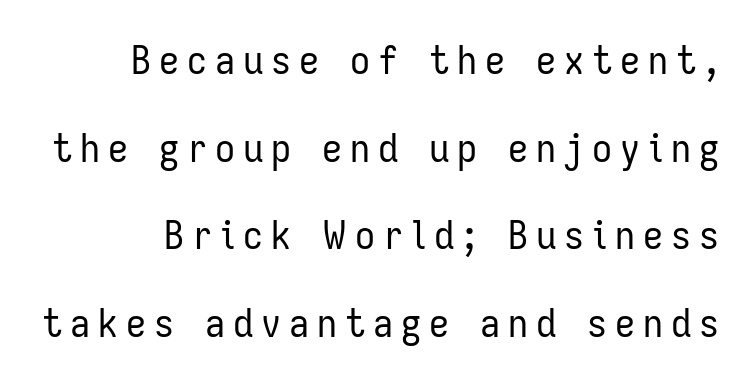
The image shows 40 px regular-weight, condensed sans-serif type, upright; set loose line spacing (2.19x), unusually wide letter spacing (+0.2 em), not underlined; low stroke contrast and a medium x-height.
